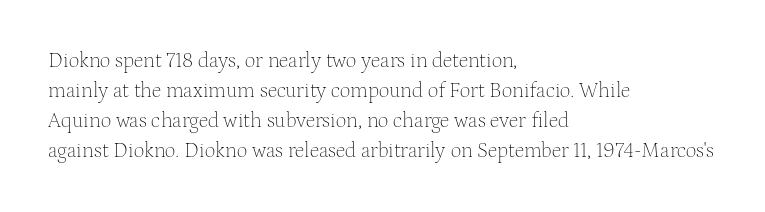
The image shows 21 px text type, upright; set left-aligned, normal line spacing (1.43x), normal letter spacing, not underlined.
